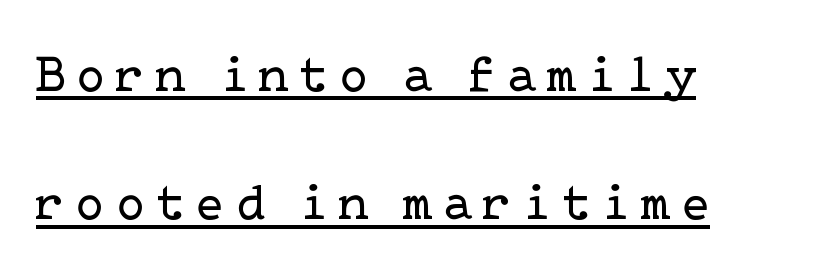
Reading down the block, your eye returns to a fixed left position each line. Tracking value appears strongly positive — letters spread wide. Decoration check: the copy is underlined. The letters look calm and open, with moderate or lighter stems. The lines are spread far apart with generous leading.
